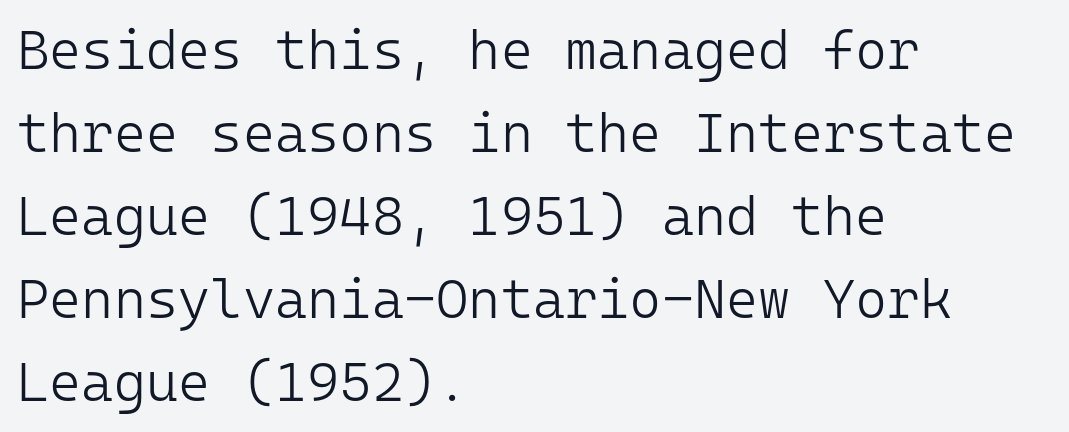
Q: Is the text bold? A: No.
Q: Is the text italic (slanted)? A: No, it is upright.
Q: Is the typeface a serif or a sans-serif typeface? A: Sans-serif.
Q: Is the text underlined? A: No.
Q: How is the paragraph aligned? A: Left-aligned.
Q: Is the spacing between letters normal or unusually wide? A: Normal.
Q: Is the spacing between lines tight, normal or loose? A: Normal.
Q: Width (condensed, normal, or wide)? A: Normal.
Q: Stroke contrast? A: Low.
Q: x-height? A: Medium.
Q: Monospaced? A: Yes.
